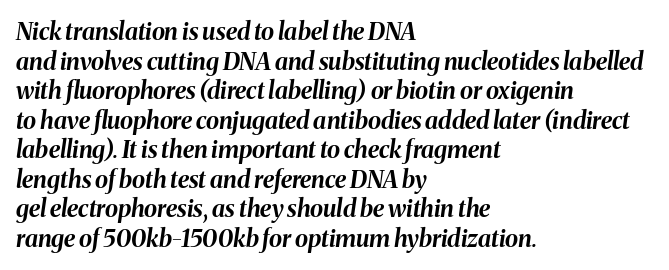
Q: Is the text bold? A: Yes.
Q: Is the text italic (slanted)? A: Yes, it leans right by about 8 degrees.
Q: Is the text underlined? A: No.
Q: How is the paragraph aligned? A: Left-aligned.
Q: Is the spacing between letters normal or unusually wide? A: Normal.
